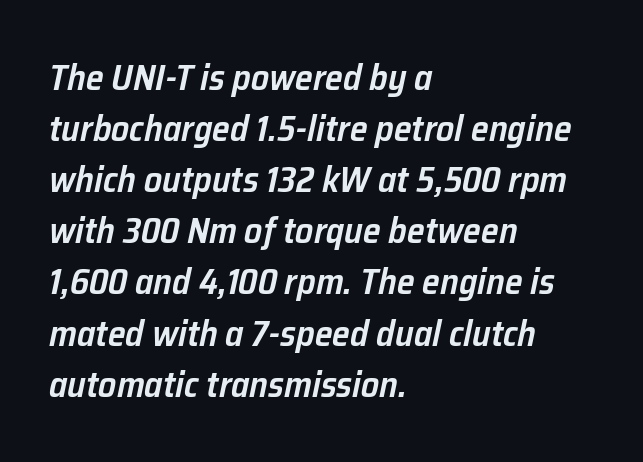
Every character sits at an angle, as italics do. These lines are rendered in a variable-pitch font. The space directly below the letters is spotless. You could call the tracking neutral — neither tight nor loose.
